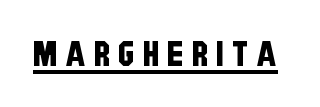
The image shows 35 px condensed sans-serif type; set unusually wide letter spacing (+0.23 em), underlined; low stroke contrast and a large x-height.
